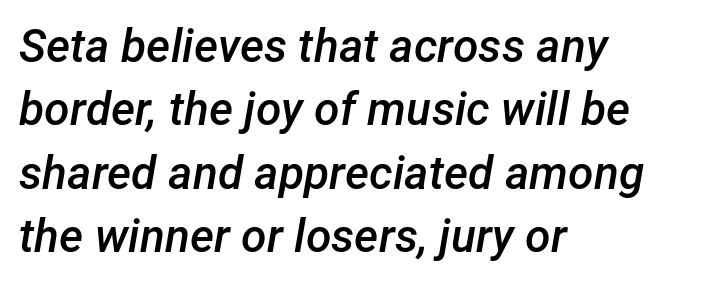
The image shows 46 px semibold type, italic (leaning right); set left-aligned, normal line spacing (1.38x), normal letter spacing, not underlined; low stroke contrast and a medium x-height.
